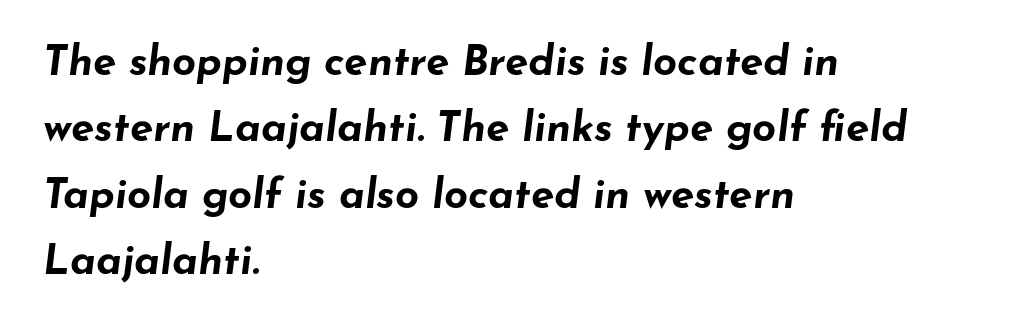
Q: Is the text bold? A: Yes.
Q: Is the text italic (slanted)? A: Yes, it leans right by about 7 degrees.
Q: Is the text underlined? A: No.
Q: How is the paragraph aligned? A: Left-aligned.
Q: Is the spacing between letters normal or unusually wide? A: Normal.
Q: Is the spacing between lines tight, normal or loose? A: Normal.
Q: Width (condensed, normal, or wide)? A: Wide.
Q: Stroke contrast? A: Low.
Q: x-height? A: Small.
Q: Monospaced? A: No.
